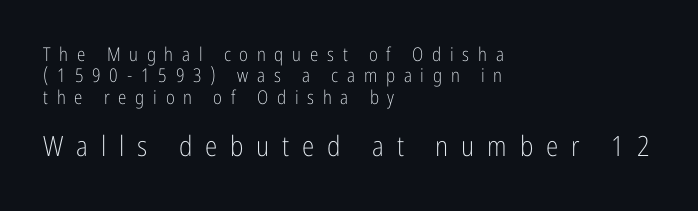
The image shows 28 px light, condensed sans-serif type, upright; set left-aligned, tight line spacing (1.13x), unusually wide letter spacing (+0.46 em), not underlined; the second (bottom) block is 1.47x larger; low stroke contrast and a medium x-height.
